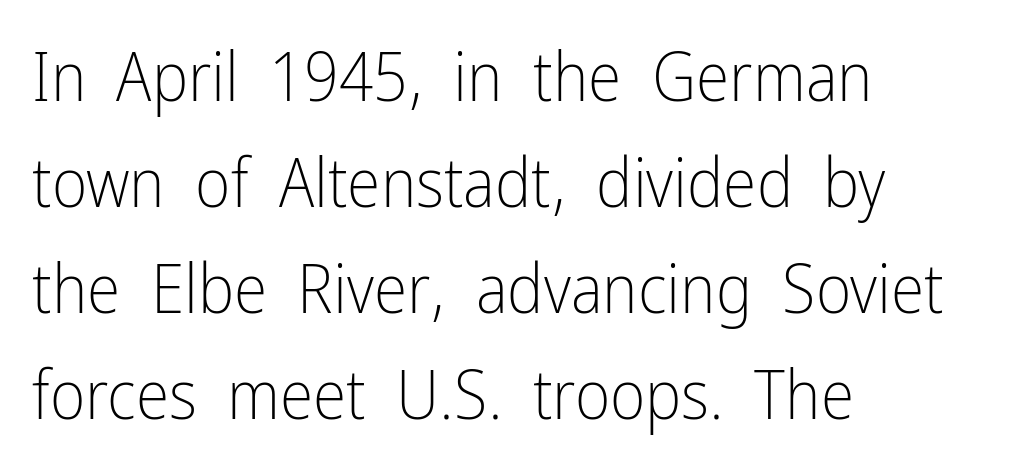
Q: Is the text bold? A: No.
Q: Is the text italic (slanted)? A: No, it is upright.
Q: Is the typeface a serif or a sans-serif typeface? A: Sans-serif.
Q: Is the text underlined? A: No.
Q: How is the paragraph aligned? A: Left-aligned.
Q: Is the spacing between letters normal or unusually wide? A: Normal.
Q: Is the spacing between lines tight, normal or loose? A: Normal.
Q: Width (condensed, normal, or wide)? A: Condensed.
Q: Stroke contrast? A: Low.
Q: x-height? A: Medium.
Q: Monospaced? A: No.
